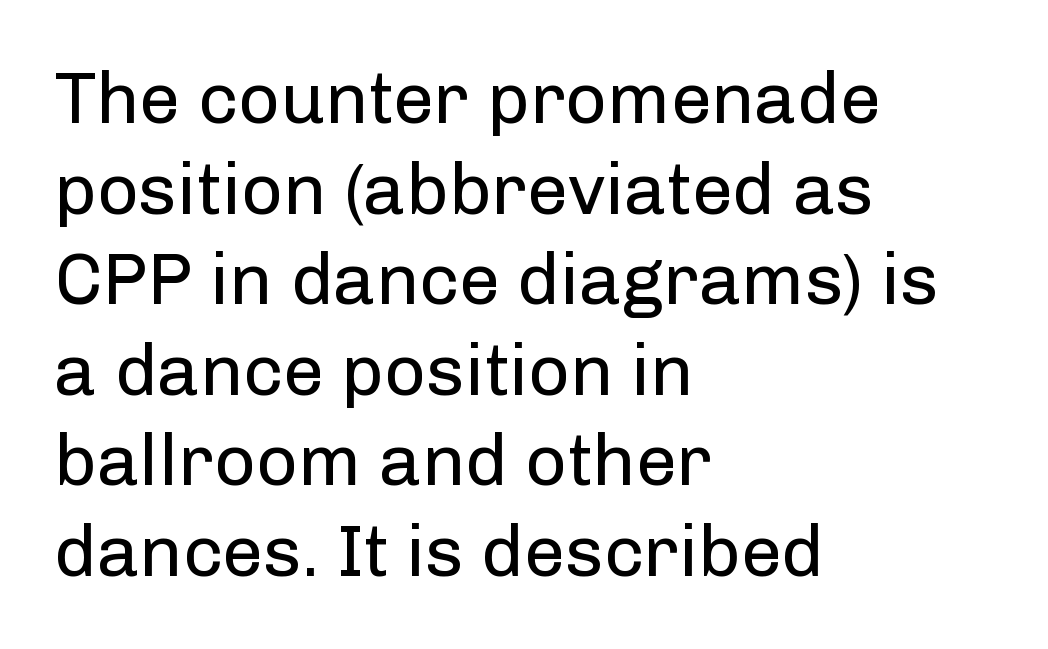
The image shows 73 px regular-weight sans-serif type, upright; set left-aligned, line spacing 1.24x, normal letter spacing, not underlined; low stroke contrast and a medium x-height.
